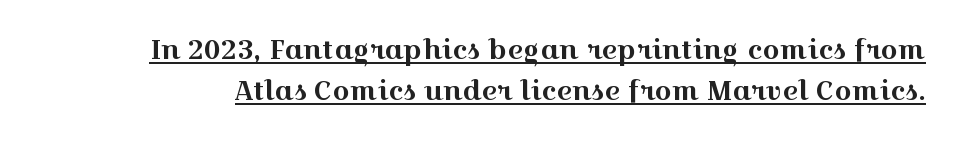
The image shows 27 px text type, upright; set normal line spacing (1.53x), normal letter spacing, underlined.
